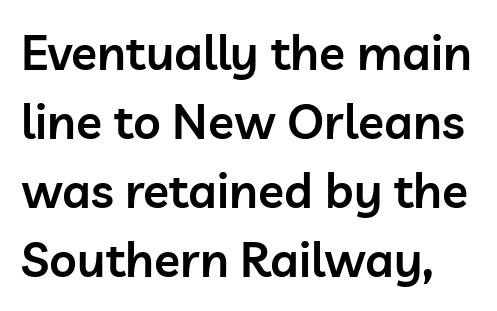
{"serif": "no", "italic": "no", "bold": "semi", "weight": "semibold", "width": "normal", "stroke_contrast": "low", "x_height": "medium", "monospaced": "no", "underline": "no", "line_spacing": "normal", "line_spacing_ratio": 1.44, "letter_spacing": "normal", "letter_spacing_em": 0.0, "glyph_px": 48}
